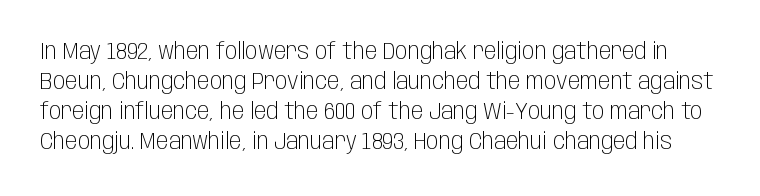
Q: Is the text bold? A: No.
Q: Is the text italic (slanted)? A: No, it is upright.
Q: Is the text underlined? A: No.
Q: Is the spacing between letters normal or unusually wide? A: Normal.
Q: Is the spacing between lines tight, normal or loose? A: Normal.
